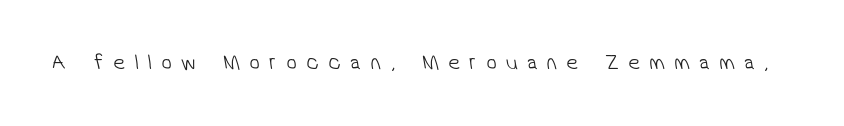
Is the letter spacing exaggerated? Yes — the characters are pushed far apart. Anything drawn beneath the words? Only blank space. Is the type heavy? It reads as light-to-regular instead.
